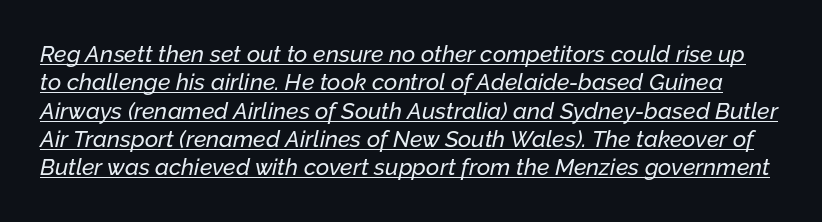
The image shows 23 px text type, italic (leaning right); set line spacing 1.23x, normal letter spacing, underlined.
